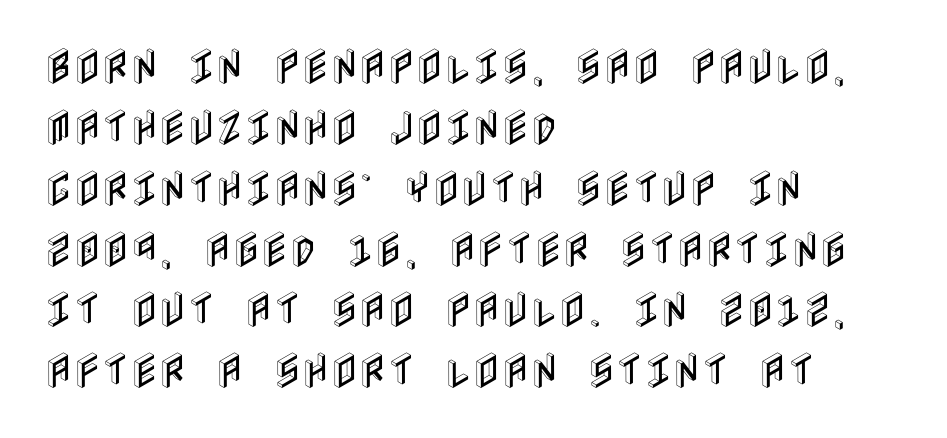
The image shows 39 px condensed type, upright; set left-aligned, normal line spacing (1.56x), normal letter spacing, not underlined; a large x-height.
